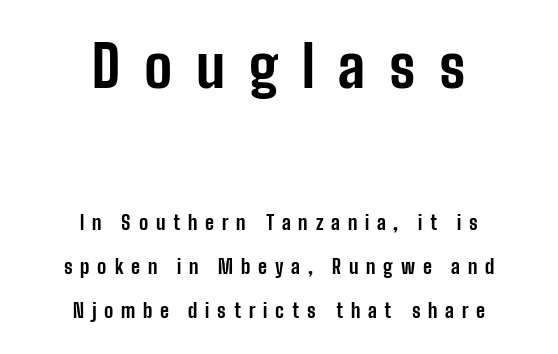
The image shows 58 px bold, condensed sans-serif type, upright; set centered, loose line spacing (2.32x), unusually wide letter spacing (+0.41 em), not underlined; the first (top) block is 3.05x larger; low stroke contrast and a medium x-height.
